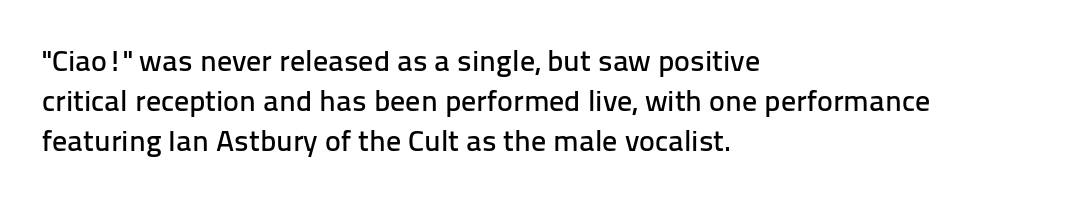
Q: Is the text italic (slanted)? A: No, it is upright.
Q: Is the typeface a serif or a sans-serif typeface? A: Sans-serif.
Q: Is the text underlined? A: No.
Q: How is the paragraph aligned? A: Left-aligned.
Q: Is the spacing between letters normal or unusually wide? A: Normal.
Q: Is the spacing between lines tight, normal or loose? A: Normal.
Q: Width (condensed, normal, or wide)? A: Normal.
Q: Stroke contrast? A: Low.
Q: x-height? A: Medium.
Q: Monospaced? A: No.
